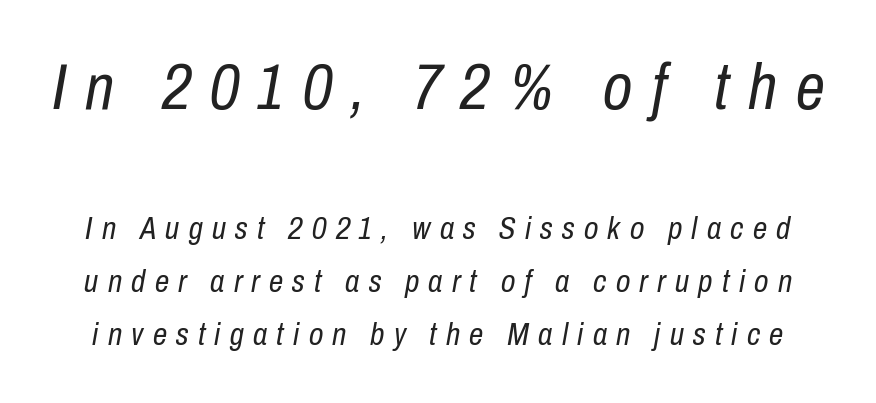
Honestly, the row spacing looks completely unremarkable. The rendering uses natural spacing where letterforms have individual widths. The strip under each line holds only bare page. The earlier block is typeset at a bigger size than the later block. This is oblique type, the kind used for emphasis or titles. Nothing heavy about these letters — not bold at all.
